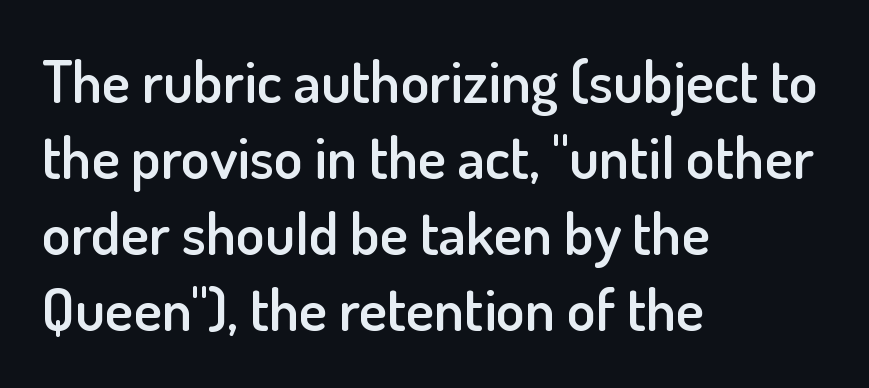
Q: Is the text bold? A: Semi-bold.
Q: Is the text italic (slanted)? A: No, it is upright.
Q: Is the typeface a serif or a sans-serif typeface? A: Sans-serif.
Q: Is the text underlined? A: No.
Q: How is the paragraph aligned? A: Left-aligned.
Q: Is the spacing between letters normal or unusually wide? A: Normal.
Q: Is the spacing between lines tight, normal or loose? A: Normal.
Q: Width (condensed, normal, or wide)? A: Normal.
Q: Stroke contrast? A: Low.
Q: x-height? A: Small.
Q: Monospaced? A: No.
